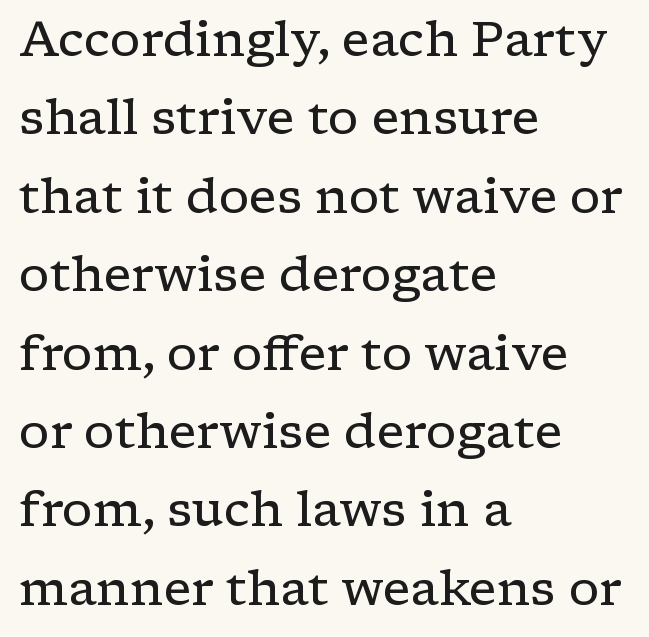
The lines are quadded left. This block has exactly the height ordinary leading produces. Looks like regular typesetting: each glyph gets only the width it needs. The gaps between neighbouring characters are ordinary and unremarkable.
